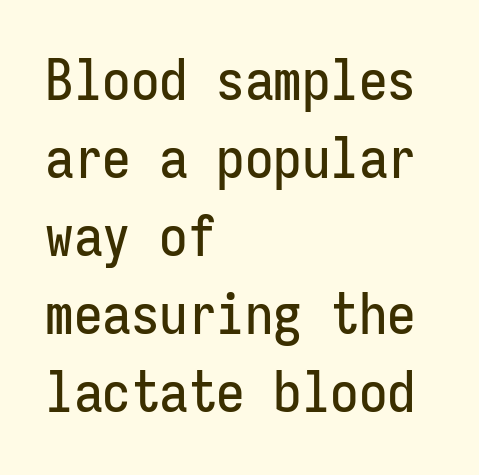
{"serif": "no", "italic": "no", "width": "condensed", "stroke_contrast": "low", "x_height": "medium", "monospaced": "yes", "underline": "no", "align": "left", "line_spacing": "normal", "line_spacing_ratio": 1.37, "letter_spacing": "normal", "letter_spacing_em": 0.0, "glyph_px": 57}
